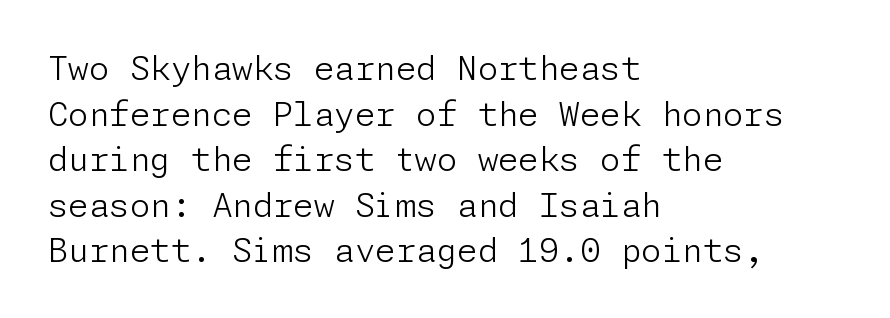
Q: Is the text bold? A: No.
Q: Is the text italic (slanted)? A: No, it is upright.
Q: Is the typeface a serif or a sans-serif typeface? A: Sans-serif.
Q: Is the text underlined? A: No.
Q: How is the paragraph aligned? A: Left-aligned.
Q: Is the spacing between letters normal or unusually wide? A: Normal.
Q: Is the spacing between lines tight, normal or loose? A: Normal.
Q: Width (condensed, normal, or wide)? A: Normal.
Q: Stroke contrast? A: Low.
Q: x-height? A: Medium.
